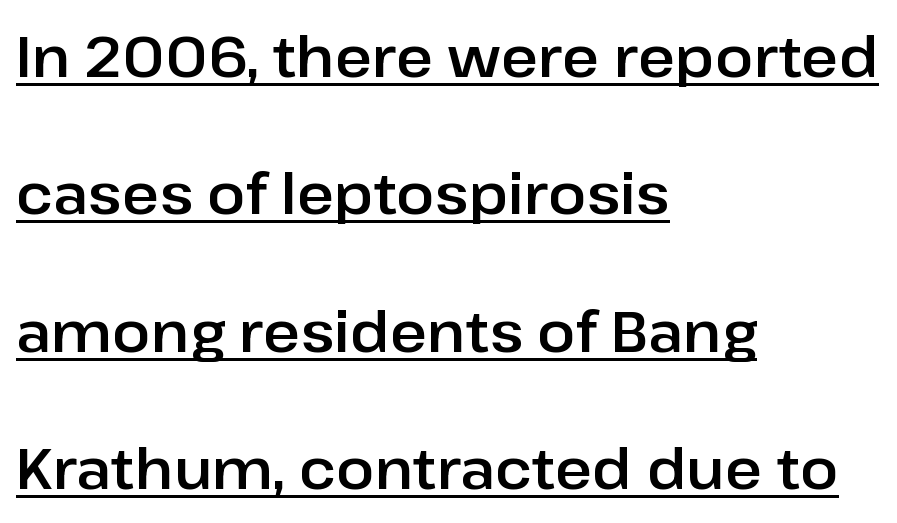
The image shows 57 px sans-serif type, upright; set left-aligned, loose line spacing (2.41x), normal letter spacing, underlined; low stroke contrast and a medium x-height.
